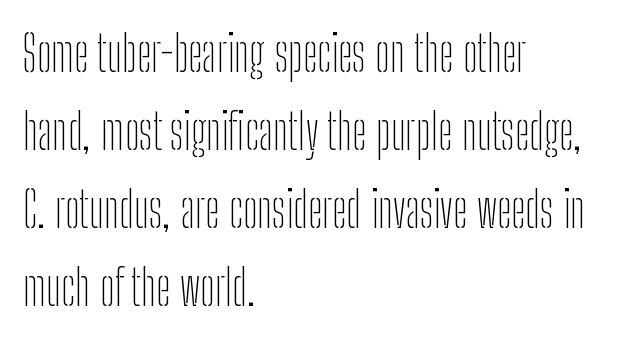
There is no visible air inserted between adjacent glyphs. Varying glyph widths throughout — classic text-font behaviour. The weight tops out at a normal text grade. Serif or sans? Sans — the stroke terminals are bare.
